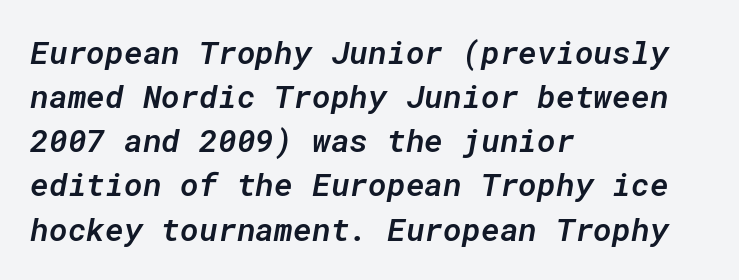
{"italic": "yes", "lean": "right", "slant_degrees": 10, "bold": "semi", "weight": "semibold", "width": "normal", "stroke_contrast": "low", "x_height": "medium", "monospaced": "yes", "underline": "no", "align": "left", "line_spacing": "normal", "line_spacing_ratio": 1.38, "letter_spacing": "normal", "letter_spacing_em": 0.0, "glyph_px": 32}
